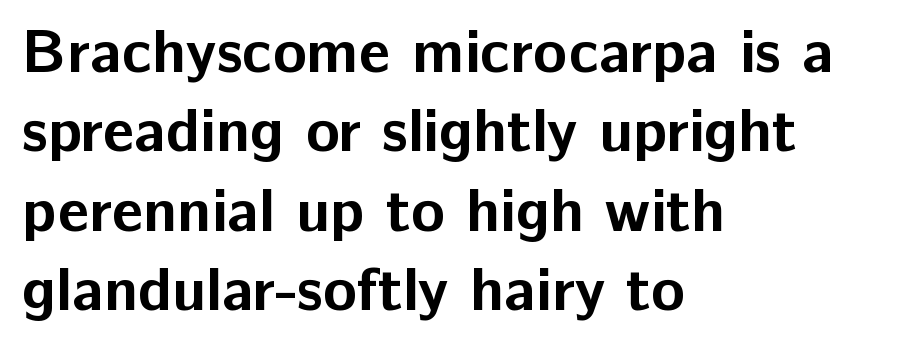
These lines carry a lot of weight — the face is fully bold. Is the block centered? No — it sits flush against the left margin. The typeface chosen for these lines omits serifs. Any mark beneath the type? The region is blank.
